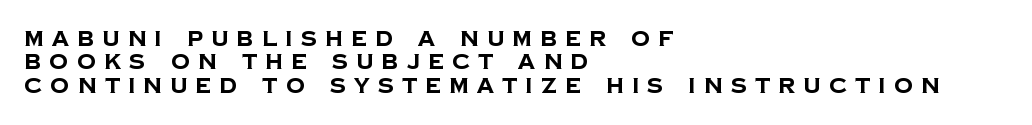
{"bold": "yes", "underline": "no", "align": "left", "line_spacing": "tight", "line_spacing_ratio": 1.11, "letter_spacing": "wide", "letter_spacing_em": 0.4, "glyph_px": 21}
